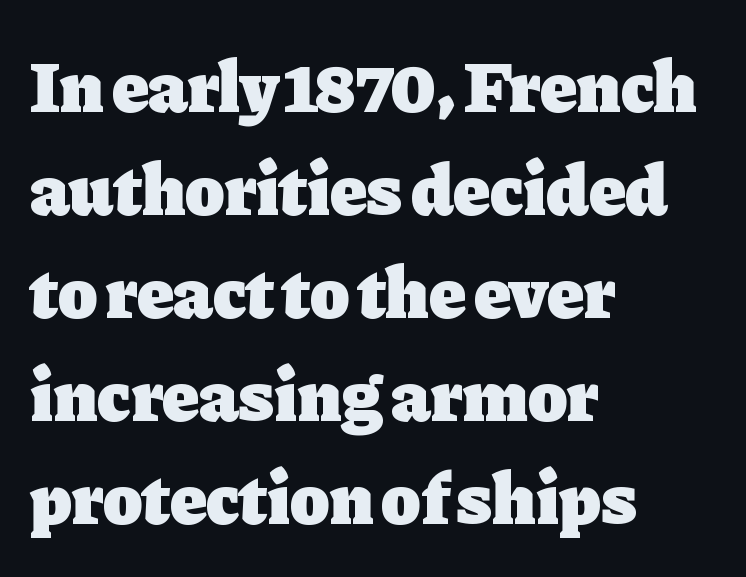
The image shows 73 px heavy serif type, upright; set left-aligned, normal line spacing (1.41x), normal letter spacing, not underlined; low stroke contrast and a medium x-height.
